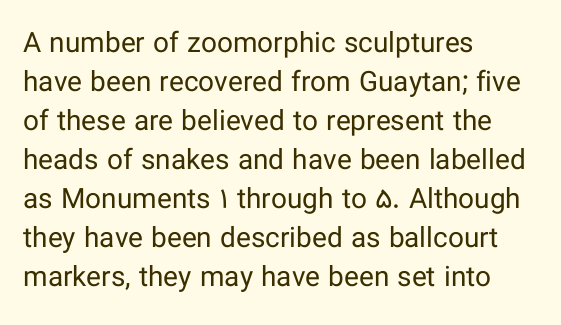
The image shows 28 px regular-weight sans-serif type, upright; set left-aligned, normal line spacing (1.39x), normal letter spacing, not underlined; low stroke contrast and a medium x-height.
